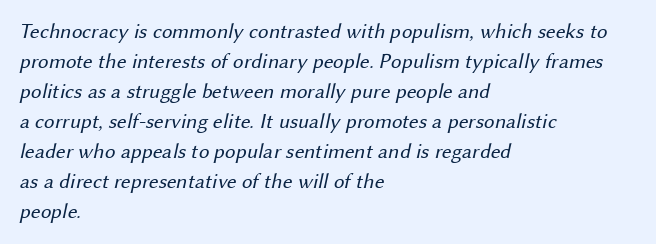
Has an underline been added? It has not. The face looks like a standard text weight, possibly lighter. The designer left line spacing at the default. Letter spacing: default.
